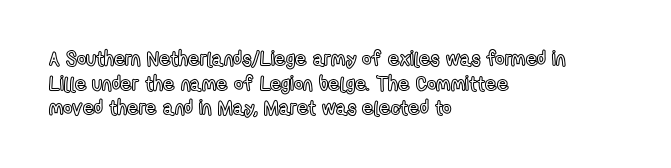
{"italic": "no", "underline": "no", "align": "left", "line_spacing_ratio": 1.23, "letter_spacing": "normal", "letter_spacing_em": 0.0, "glyph_px": 20}
